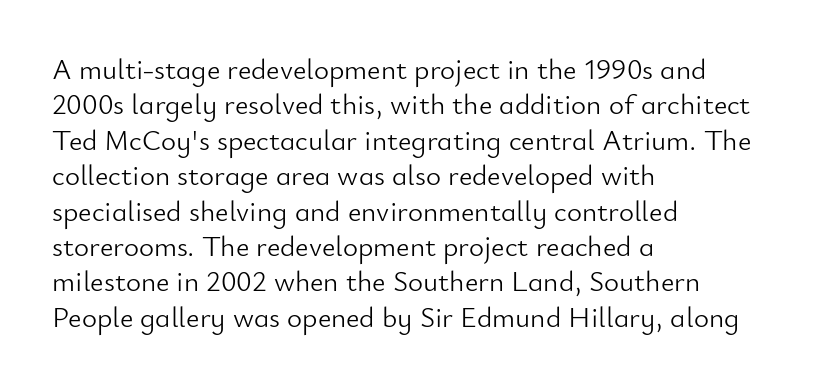
Looks like regular typesetting: each glyph gets only the width it needs. A typesetter would call this zero additional tracking. This is not heavy type; no bold has been used. This is roman type, the default non-slanted kind. These lines are set flush left with a ragged right edge.
